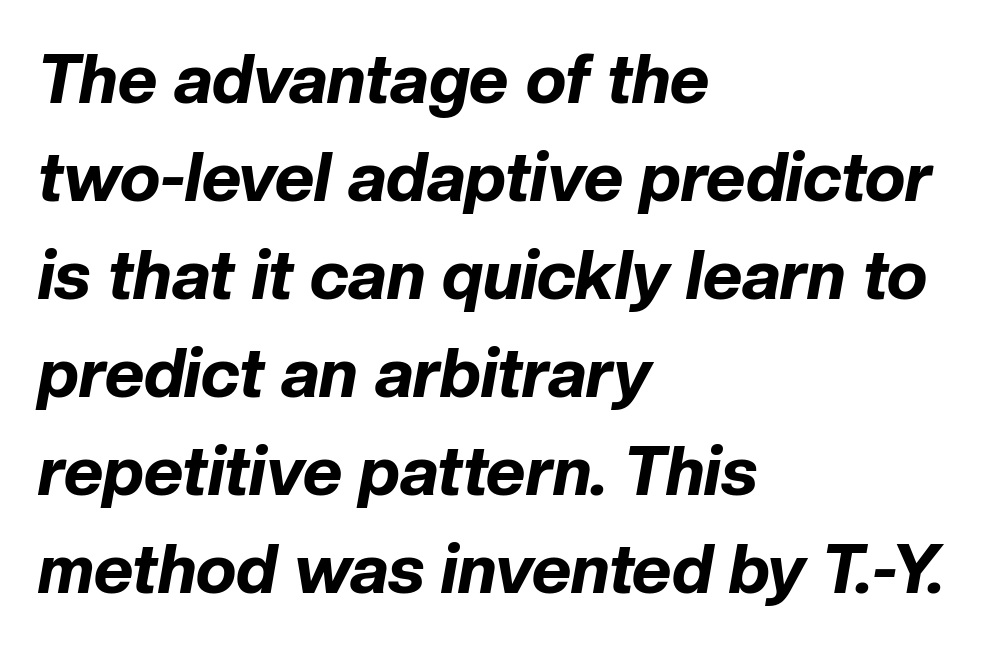
Q: Is the text bold? A: Yes.
Q: Is the text italic (slanted)? A: Yes, it leans right by about 10 degrees.
Q: Is the text underlined? A: No.
Q: How is the paragraph aligned? A: Left-aligned.
Q: Is the spacing between letters normal or unusually wide? A: Normal.
Q: Is the spacing between lines tight, normal or loose? A: Normal.
Q: Width (condensed, normal, or wide)? A: Normal.
Q: Stroke contrast? A: Low.
Q: x-height? A: Medium.
Q: Monospaced? A: No.
